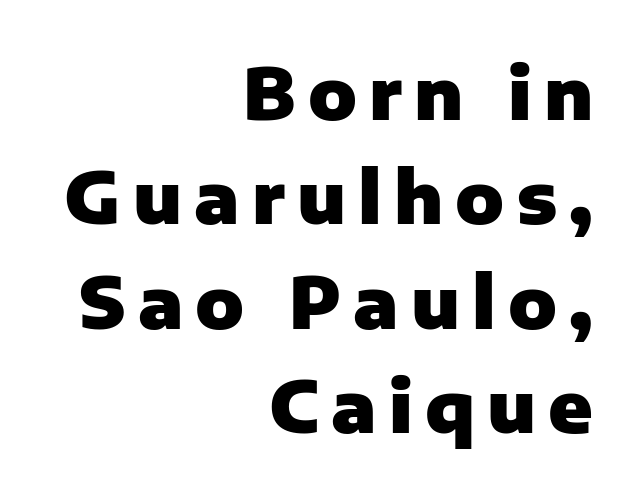
In terms of weight, the rendering is a true, heavy bold. Spacing verdict: proportional, widths tailored to each character. Leading matches the norm, producing a regular column. Honestly, there is no underline to notice here at all. Casual observation: everything's shoved over to the right.
